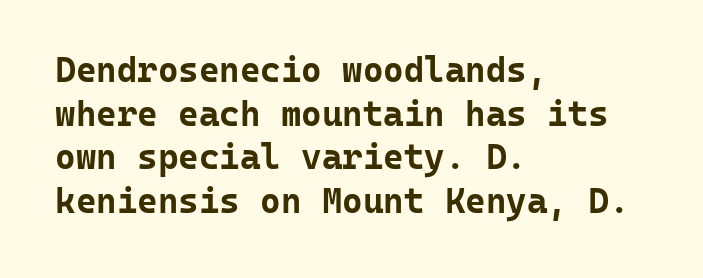
Q: Is the text bold? A: Yes.
Q: Is the text italic (slanted)? A: No, it is upright.
Q: Is the typeface a serif or a sans-serif typeface? A: Sans-serif.
Q: Is the text underlined? A: No.
Q: How is the paragraph aligned? A: Left-aligned.
Q: Is the spacing between letters normal or unusually wide? A: Normal.
Q: Is the spacing between lines tight, normal or loose? A: Normal.
Q: Width (condensed, normal, or wide)? A: Normal.
Q: Stroke contrast? A: Low.
Q: x-height? A: Medium.
Q: Monospaced? A: Yes.
